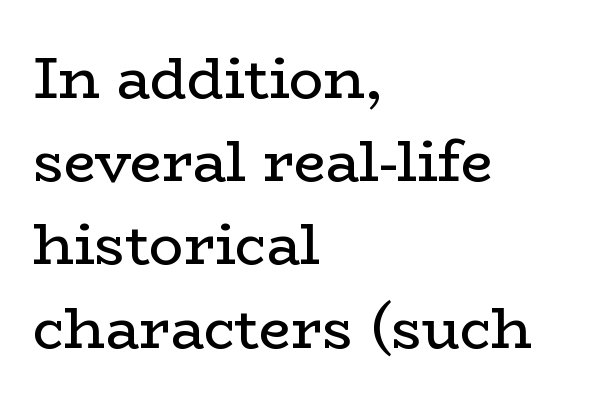
The lines in this sample share a left origin and differ only in where they stop. One glance says typical: line gaps are just what's usual. Does the type have serifs? Yes, each stem ends in a small foot. Underlining? Definitely not there.
